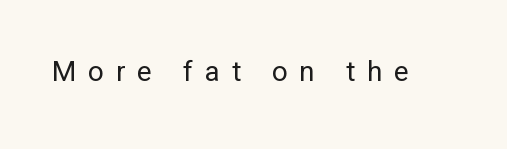
{"serif": "no", "italic": "no", "bold": "no", "weight": "regular", "width": "normal", "stroke_contrast": "low", "x_height": "medium", "monospaced": "no", "underline": "no", "letter_spacing": "wide", "letter_spacing_em": 0.42, "glyph_px": 28}
